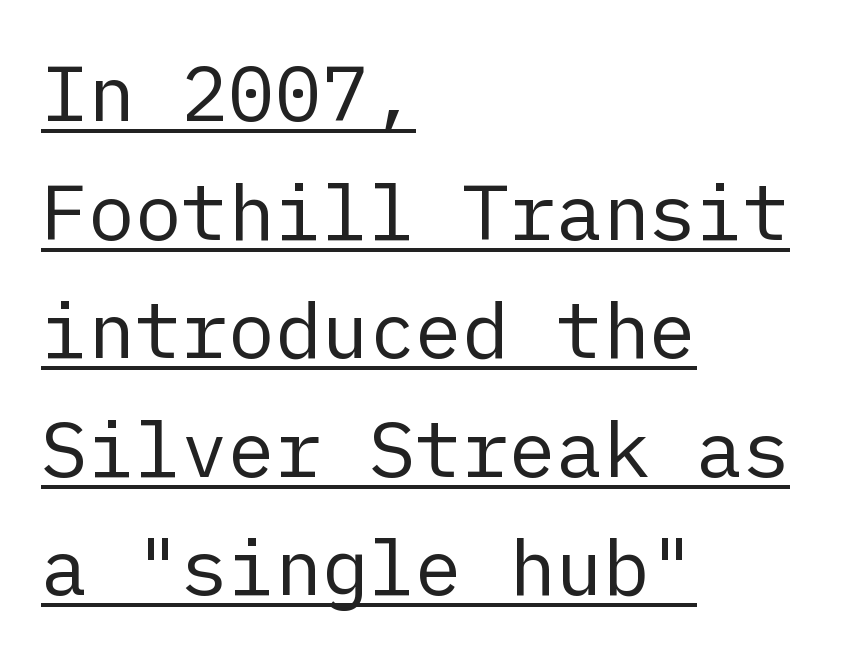
A student would call this left alignment; a typographer would say flush left, rag right. The lines sit at an ordinary, default distance from one another. These lines keep a tight, regular rhythm from letter to letter. To sum up the face: it is a sans, with no serifs.
